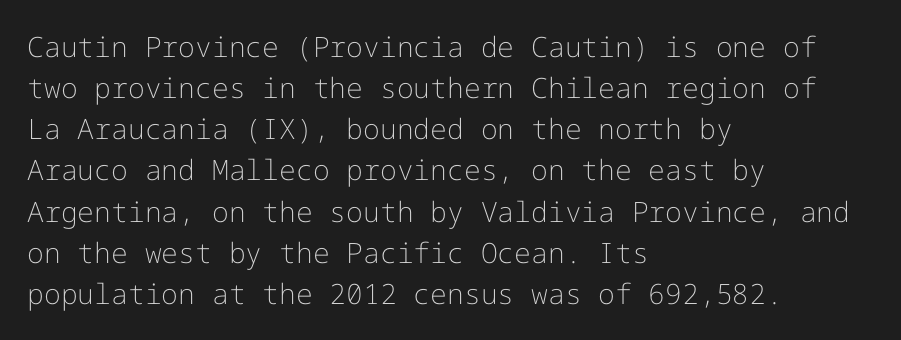
Q: Is the text bold? A: No.
Q: Is the text italic (slanted)? A: No, it is upright.
Q: Is the typeface a serif or a sans-serif typeface? A: Sans-serif.
Q: Is the text underlined? A: No.
Q: How is the paragraph aligned? A: Left-aligned.
Q: Is the spacing between letters normal or unusually wide? A: Normal.
Q: Is the spacing between lines tight, normal or loose? A: Normal.
Q: Width (condensed, normal, or wide)? A: Normal.
Q: Stroke contrast? A: Low.
Q: x-height? A: Medium.
